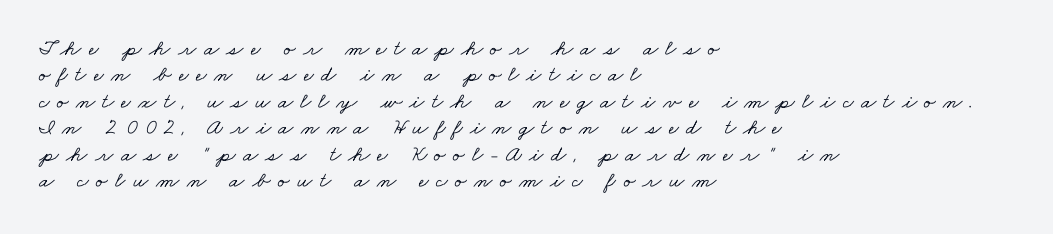
{"underline": "no", "align": "left", "line_spacing_ratio": 1.2, "letter_spacing": "wide", "letter_spacing_em": 0.33, "glyph_px": 22}
